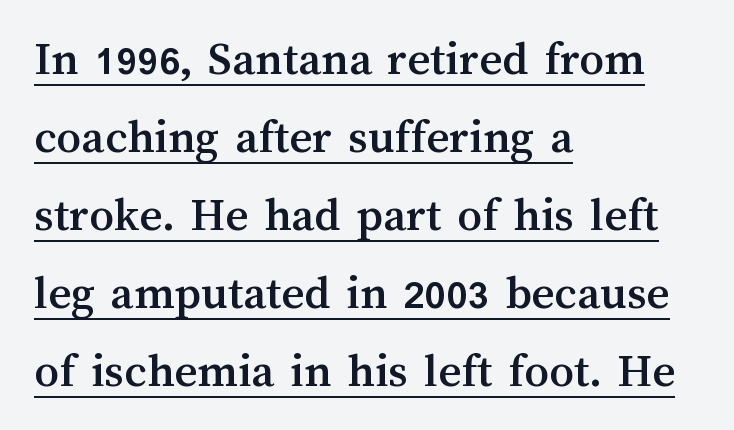
Q: Is the text italic (slanted)? A: No, it is upright.
Q: Is the text underlined? A: Yes.
Q: How is the paragraph aligned? A: Left-aligned.
Q: Is the spacing between letters normal or unusually wide? A: Normal.
Q: Is the spacing between lines tight, normal or loose? A: Normal.
Q: Width (condensed, normal, or wide)? A: Normal.
Q: Stroke contrast? A: Medium.
Q: x-height? A: Medium.
Q: Monospaced? A: No.
